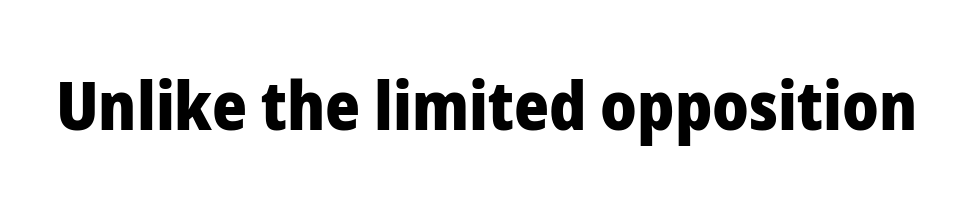
{"serif": "no", "italic": "no", "bold": "yes", "weight": "heavy", "width": "normal", "stroke_contrast": "low", "x_height": "medium", "monospaced": "no", "underline": "no", "letter_spacing": "normal", "letter_spacing_em": 0.0, "glyph_px": 67}
